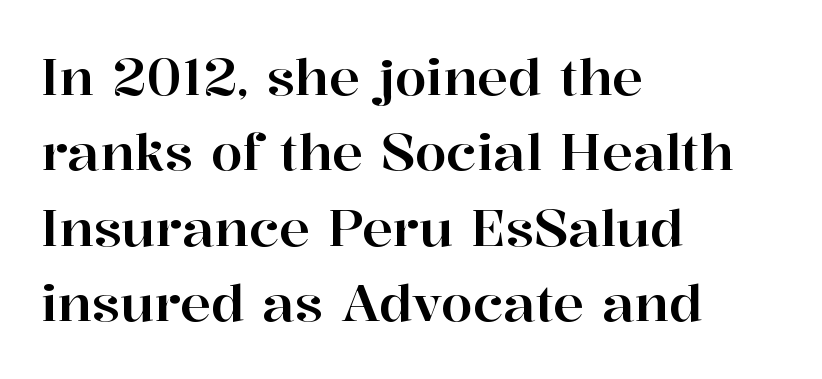
The type sits square on the baseline with zero lean. You can tell from the footed stems that serif type was used. Caption: multi-line text, flush left, ragged right. The letters advance in unequal steps, a hallmark of proportional type.
